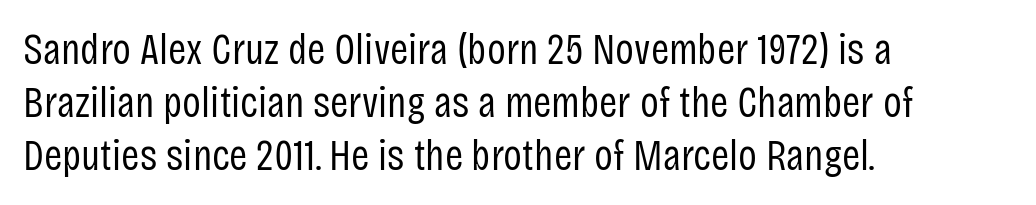
{"serif": "no", "italic": "no", "bold": "no", "weight": "regular", "width": "condensed", "stroke_contrast": "low", "x_height": "large", "monospaced": "no", "underline": "no", "align": "left", "line_spacing_ratio": 1.2, "letter_spacing": "normal", "letter_spacing_em": 0.0, "glyph_px": 44}
